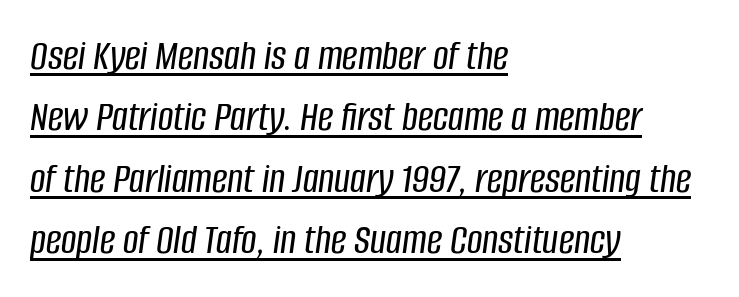
If you measured baseline to baseline, you'd find a middling distance. Left-aligned paragraph, ragged on the right. Every word sits above its own underline. This rendering leaves character spacing at its baseline value. The face used here is proportionally spaced, like ordinary book or web type.
